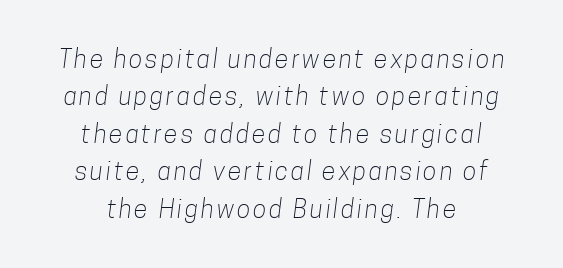
{"bold": "no", "underline": "no", "align": "center", "line_spacing": "normal", "line_spacing_ratio": 1.5, "glyph_px": 25}
